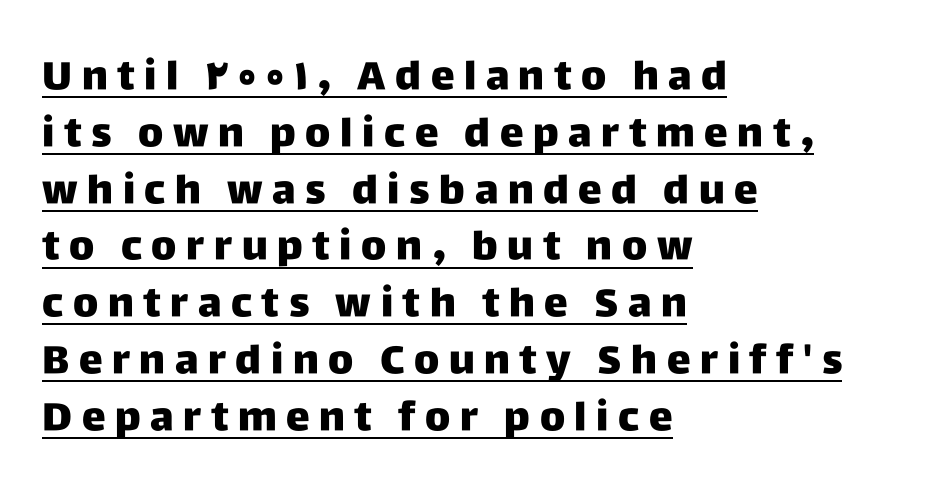
Substantial extra tracking has been applied to these lines. The compositor pushed each line to the left boundary. One glance says typical: line gaps are just what's usual. This sample has the flowing, uneven cadence of proportional lettering.
